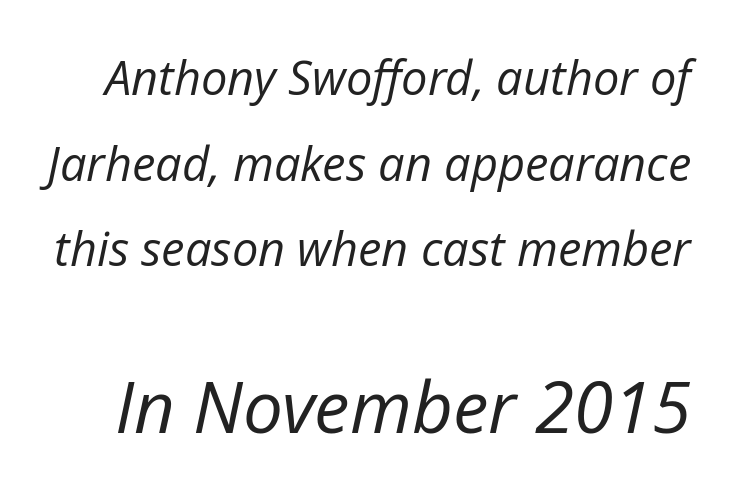
Beneath every word, the page is bare. Style check: oblique. On a weight scale, this lands at 450 or below. Caption: upper text group reduced, lower text group enlarged. Varying glyph widths throughout — classic text-font behaviour. Default kerning and tracking; the words read as compact shapes.
